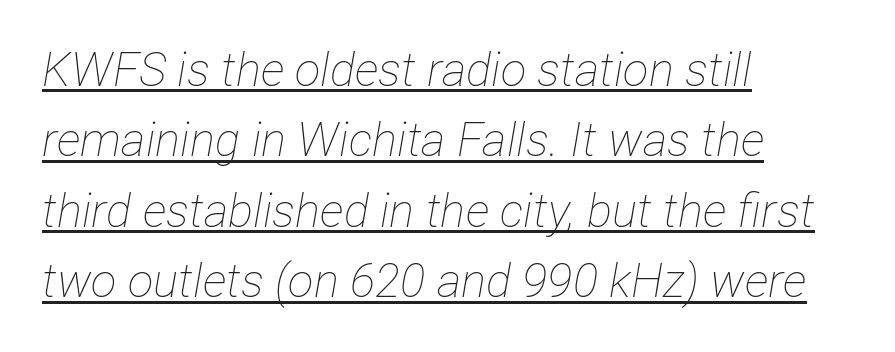
{"italic": "yes", "lean": "right", "slant_degrees": 12, "bold": "no", "weight": "thin", "width": "condensed", "stroke_contrast": "low", "x_height": "medium", "monospaced": "no", "underline": "yes", "align": "left", "line_spacing": "normal", "line_spacing_ratio": 1.5, "letter_spacing": "normal", "letter_spacing_em": 0.0, "glyph_px": 47}
